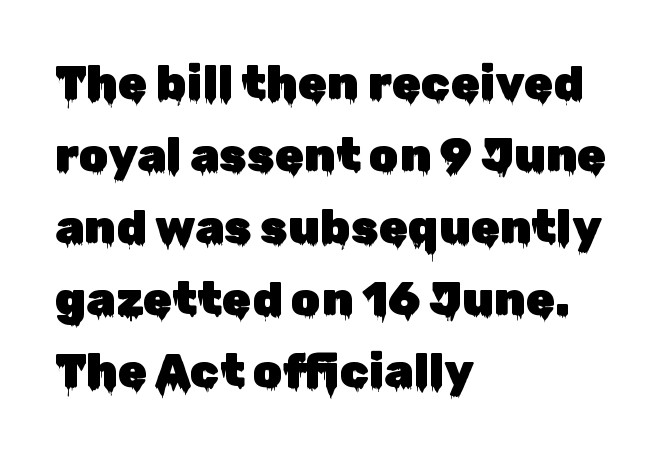
The image shows 47 px sans-serif type, upright; set left-aligned, normal line spacing (1.53x), normal letter spacing, not underlined; low stroke contrast and a medium x-height.
